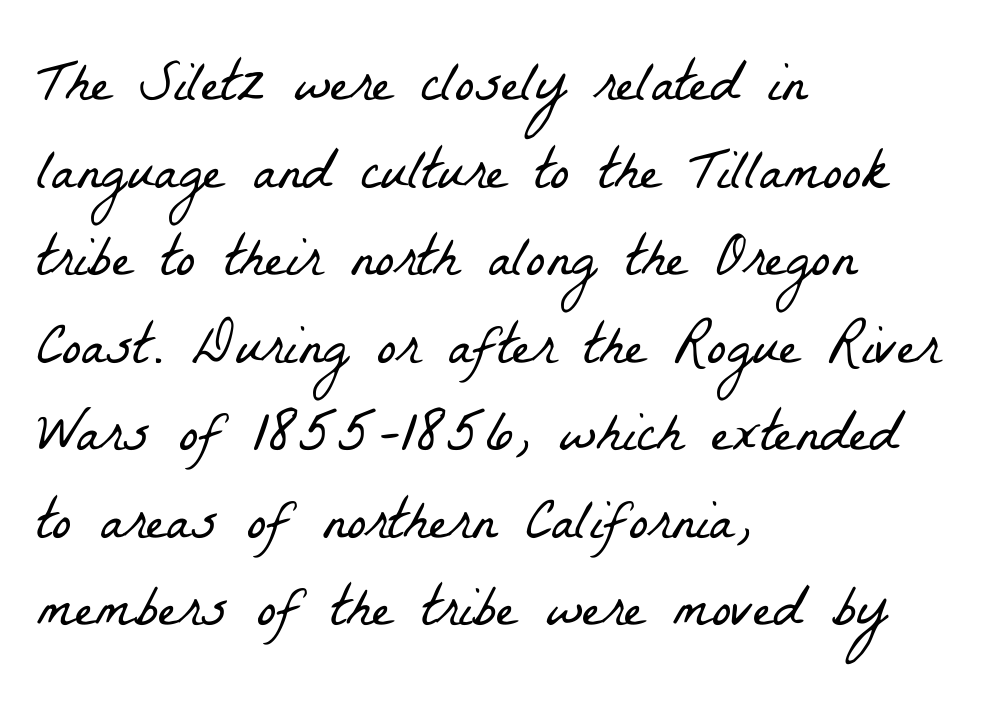
Q: Is the text bold? A: No.
Q: Is the typeface a serif or a sans-serif typeface? A: Serif.
Q: Is the text underlined? A: No.
Q: How is the paragraph aligned? A: Left-aligned.
Q: Is the spacing between letters normal or unusually wide? A: Normal.
Q: Is the spacing between lines tight, normal or loose? A: Normal.
Q: Width (condensed, normal, or wide)? A: Condensed.
Q: Stroke contrast? A: Low.
Q: x-height? A: Medium.
Q: Monospaced? A: No.
